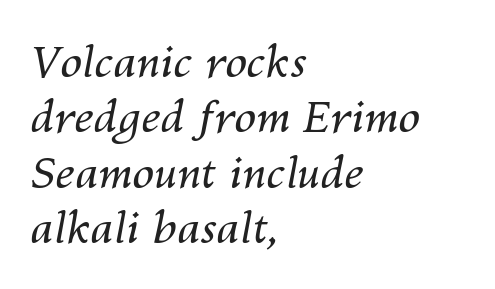
{"italic": "yes", "lean": "right", "slant_degrees": 10, "bold": "no", "weight": "regular", "width": "normal", "stroke_contrast": "medium", "x_height": "medium", "monospaced": "no", "underline": "no", "align": "left", "line_spacing": "normal", "line_spacing_ratio": 1.26, "letter_spacing": "normal", "letter_spacing_em": 0.0, "glyph_px": 44}
